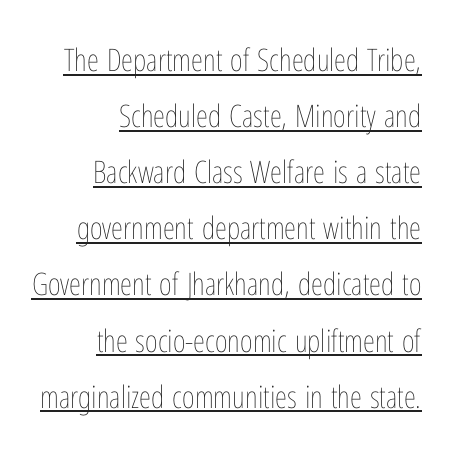
{"italic": "no", "bold": "no", "weight": "thin", "width": "condensed", "stroke_contrast": "low", "x_height": "medium", "monospaced": "no", "underline": "yes", "align": "right", "line_spacing_ratio": 1.81, "letter_spacing": "normal", "letter_spacing_em": 0.0, "glyph_px": 31}
